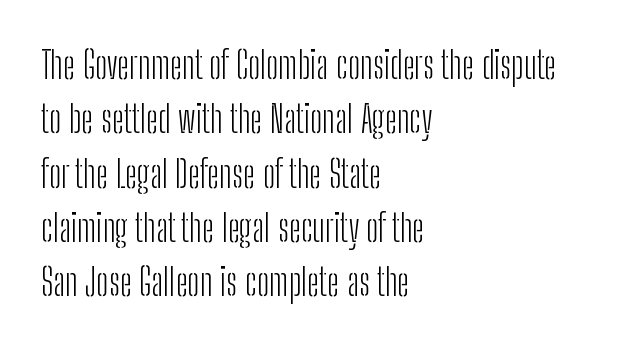
{"serif": "no", "italic": "no", "bold": "no", "weight": "light", "width": "condensed", "stroke_contrast": "low", "x_height": "medium", "monospaced": "no", "underline": "no", "align": "left", "line_spacing": "normal", "line_spacing_ratio": 1.43, "letter_spacing": "normal", "letter_spacing_em": 0.0, "glyph_px": 38}
